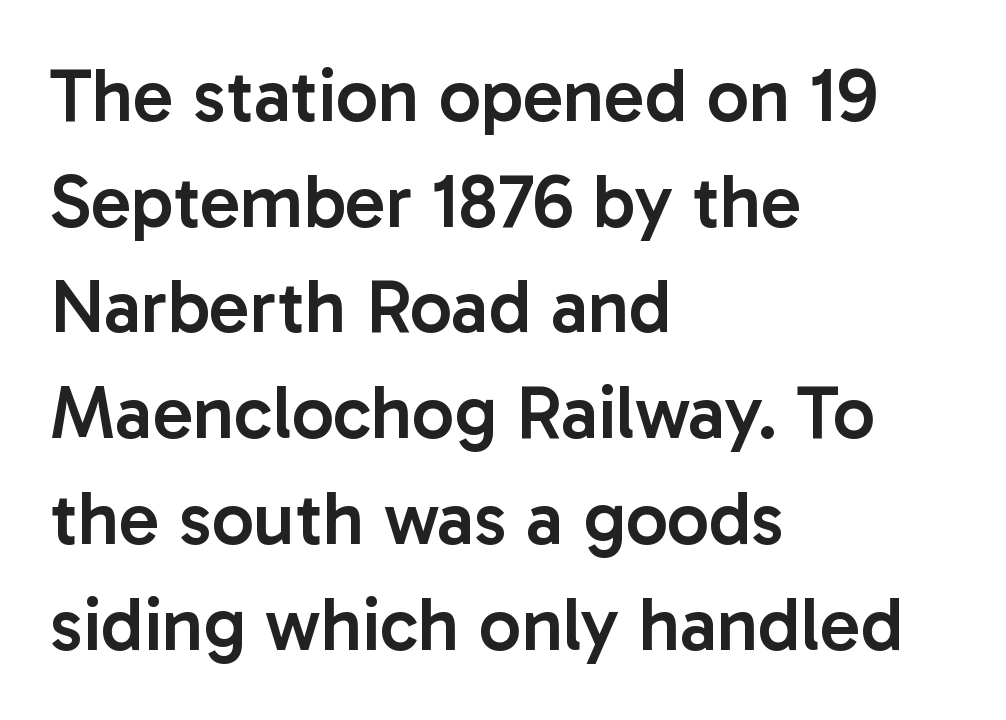
The image shows 75 px semibold sans-serif type, upright; set left-aligned, normal line spacing (1.41x), normal letter spacing, not underlined; low stroke contrast and a medium x-height.
